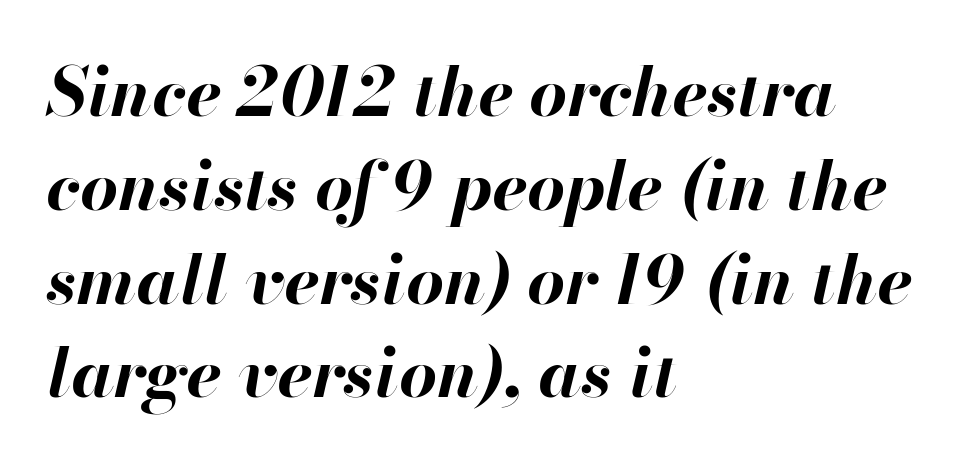
Typographic density is high because the face is bold. This sample is left-justified, so line endings fall wherever the words run out. Regarding leading, the lines here are spaced in the standard way. Nobody drew a line under any word here. The axis of the letterforms is tilted away from vertical. Each word holds together tightly as a unit, with standard inter-letter gaps.
